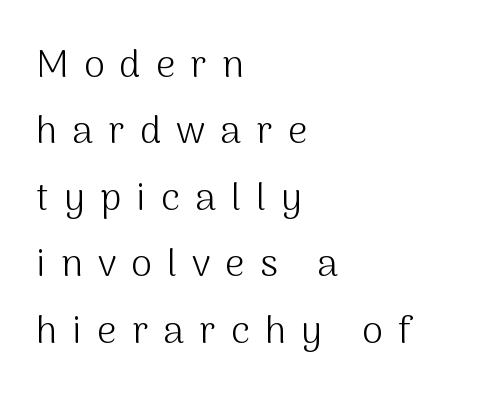
Q: Is the text bold? A: No.
Q: Is the text italic (slanted)? A: No, it is upright.
Q: Is the typeface a serif or a sans-serif typeface? A: Sans-serif.
Q: Is the text underlined? A: No.
Q: How is the paragraph aligned? A: Left-aligned.
Q: Is the spacing between letters normal or unusually wide? A: Unusually wide.
Q: Width (condensed, normal, or wide)? A: Normal.
Q: Stroke contrast? A: Medium.
Q: x-height? A: Medium.
Q: Monospaced? A: No.
